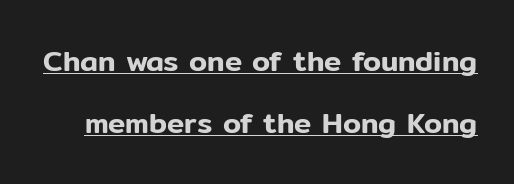
Q: Is the text italic (slanted)? A: No, it is upright.
Q: Is the typeface a serif or a sans-serif typeface? A: Sans-serif.
Q: Is the text underlined? A: Yes.
Q: Is the spacing between letters normal or unusually wide? A: Normal.
Q: Is the spacing between lines tight, normal or loose? A: Loose.
Q: Width (condensed, normal, or wide)? A: Normal.
Q: Stroke contrast? A: Low.
Q: x-height? A: Medium.
Q: Monospaced? A: No.
